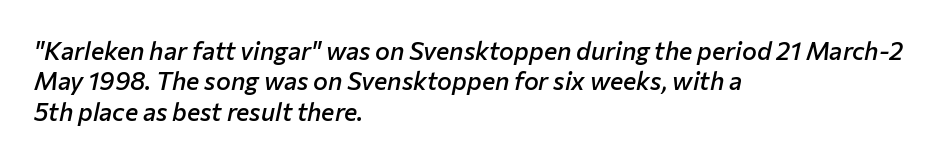
Q: Is the text bold? A: Semi-bold.
Q: Is the text italic (slanted)? A: Yes, it leans right by about 12 degrees.
Q: Is the text underlined? A: No.
Q: How is the paragraph aligned? A: Left-aligned.
Q: Is the spacing between letters normal or unusually wide? A: Normal.
